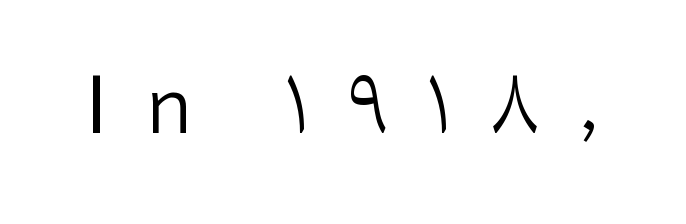
Q: Is the text bold? A: No.
Q: Is the text italic (slanted)? A: No, it is upright.
Q: Is the typeface a serif or a sans-serif typeface? A: Sans-serif.
Q: Is the text underlined? A: No.
Q: Is the spacing between letters normal or unusually wide? A: Unusually wide.
Q: Width (condensed, normal, or wide)? A: Normal.
Q: Stroke contrast? A: Low.
Q: x-height? A: Medium.
Q: Monospaced? A: No.
